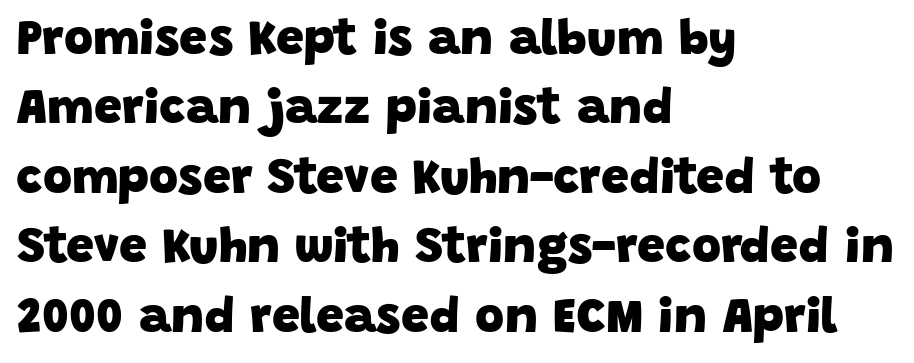
The image shows 50 px heavy sans-serif type; set left-aligned, normal line spacing (1.39x), normal letter spacing, not underlined; low stroke contrast and a large x-height.
